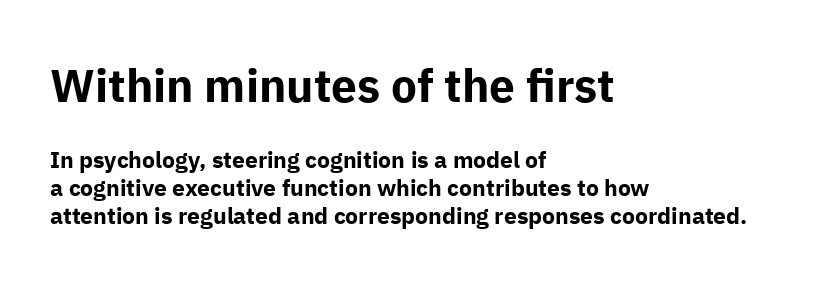
{"serif": "no", "italic": "no", "bold": "yes", "weight": "bold", "width": "normal", "stroke_contrast": "low", "x_height": "medium", "monospaced": "no", "underline": "no", "align": "left", "line_spacing_ratio": 1.21, "letter_spacing": "normal", "letter_spacing_em": 0.0, "larger_block": "first", "size_ratio": 2.0, "glyph_px": 46}
